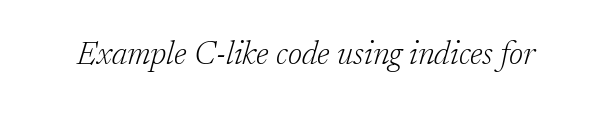
Q: Is the text bold? A: No.
Q: Is the text italic (slanted)? A: Yes, it leans right by about 17 degrees.
Q: Is the typeface a serif or a sans-serif typeface? A: Serif.
Q: Is the text underlined? A: No.
Q: Is the spacing between letters normal or unusually wide? A: Normal.
Q: Width (condensed, normal, or wide)? A: Normal.
Q: Stroke contrast? A: Low.
Q: x-height? A: Medium.
Q: Monospaced? A: No.
